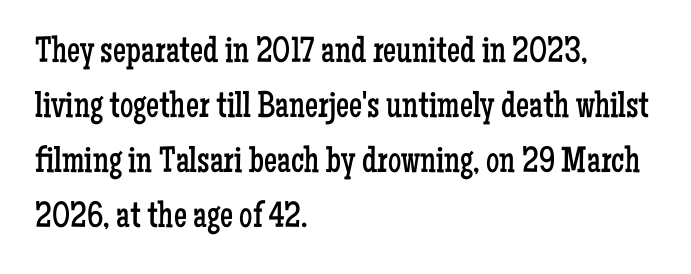
The image shows 37 px regular-weight, condensed serif type, upright; set left-aligned, normal line spacing (1.49x), normal letter spacing, not underlined; low stroke contrast and a medium x-height.
